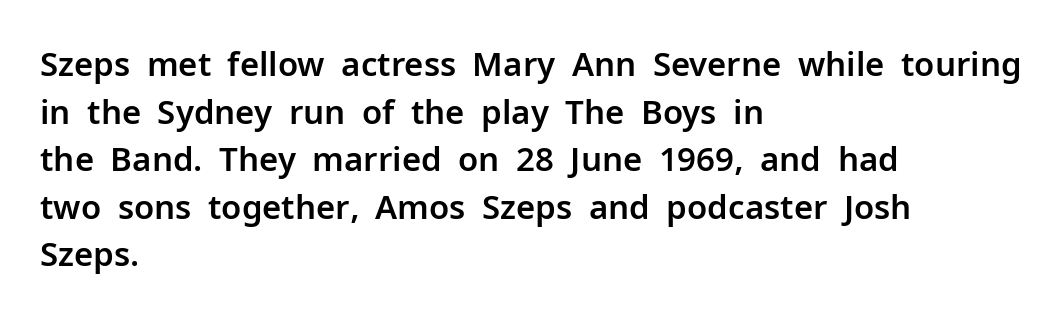
Leading: standard. Line beginnings align vertically; line endings do not. Spacing verdict: proportional, widths tailored to each character. It's the straight-up-and-down kind of type.
